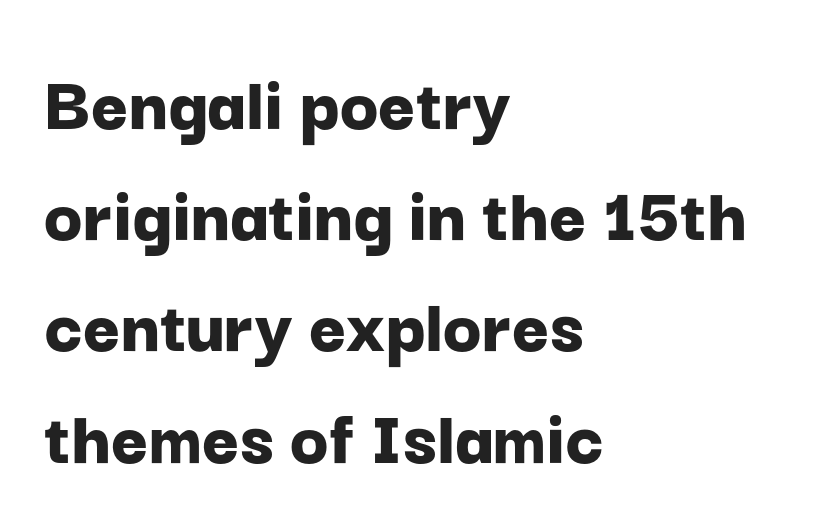
The rendering uses natural spacing where letterforms have individual widths. Characters remain perfectly vertical along every line. The space between consecutive lines is moderate. The paragraph has a hard left edge and a soft right edge. A full-strength bold gives these letters their thick strokes.
